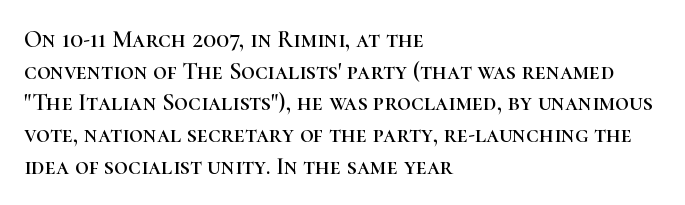
The letterforms sit shoulder to shoulder at normal distance. In terms of leading, this rendering sits right in the middle. The rendering anchors every line to the left-hand side. Style check: upright.
